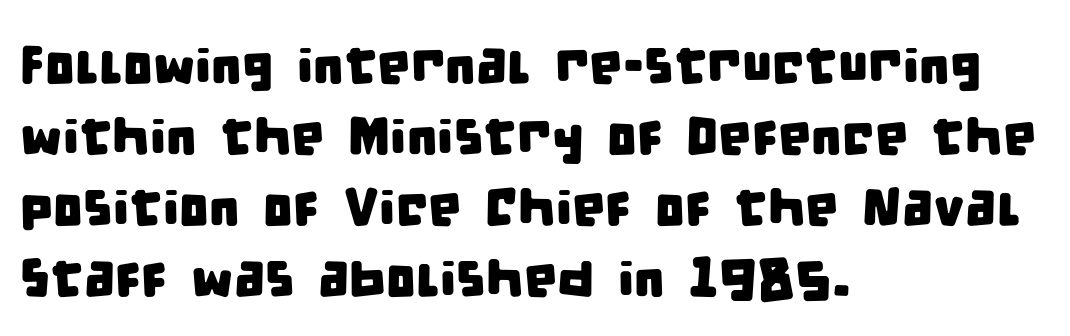
The image shows 53 px condensed sans-serif type; set left-aligned, normal line spacing (1.34x), normal letter spacing, not underlined; low stroke contrast and a large x-height.
